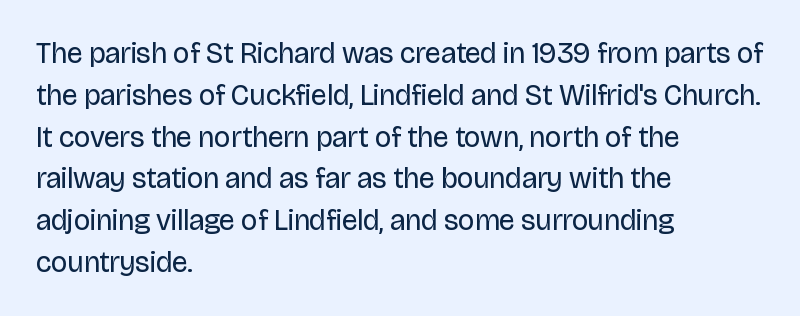
The image shows 29 px regular-weight sans-serif type, upright; set left-aligned, normal line spacing (1.44x), normal letter spacing, not underlined; low stroke contrast and a large x-height.
